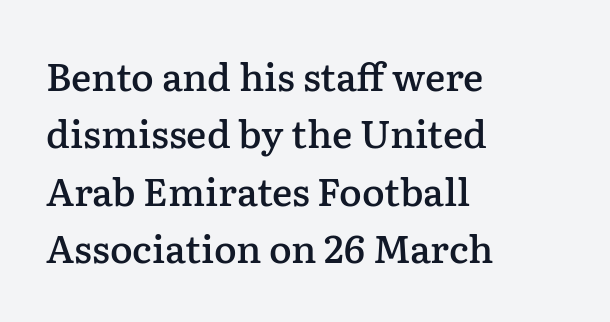
{"serif": "yes", "italic": "no", "bold": "semi", "weight": "semibold", "width": "normal", "stroke_contrast": "low", "x_height": "medium", "monospaced": "no", "underline": "no", "align": "left", "line_spacing": "normal", "line_spacing_ratio": 1.51, "letter_spacing": "normal", "letter_spacing_em": 0.0, "glyph_px": 38}
